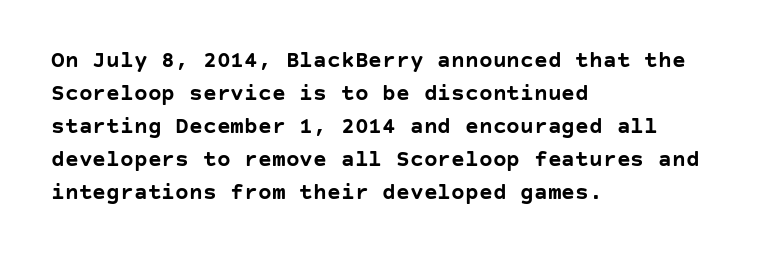
{"italic": "no", "bold": "yes", "underline": "no", "align": "left", "line_spacing": "normal", "line_spacing_ratio": 1.43, "letter_spacing": "normal", "letter_spacing_em": 0.0, "glyph_px": 23}
